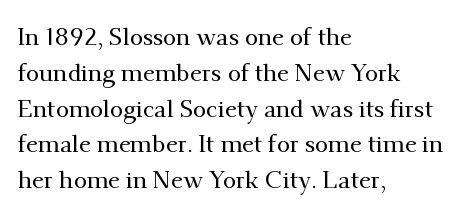
Summary of vertical rhythm: regular, with standard interline spacing. Is the block centered? No — it sits flush against the left margin. Nobody drew a line under any word here. Unlike italic type, these characters show no tilt at all.
